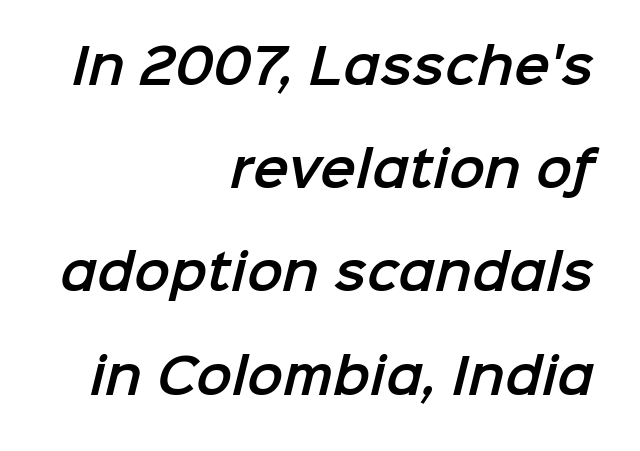
{"serif": "no", "width": "normal", "stroke_contrast": "low", "x_height": "medium", "monospaced": "no", "underline": "no", "align": "right", "line_spacing": "loose", "line_spacing_ratio": 2.15, "letter_spacing": "normal", "letter_spacing_em": 0.0, "glyph_px": 48}
